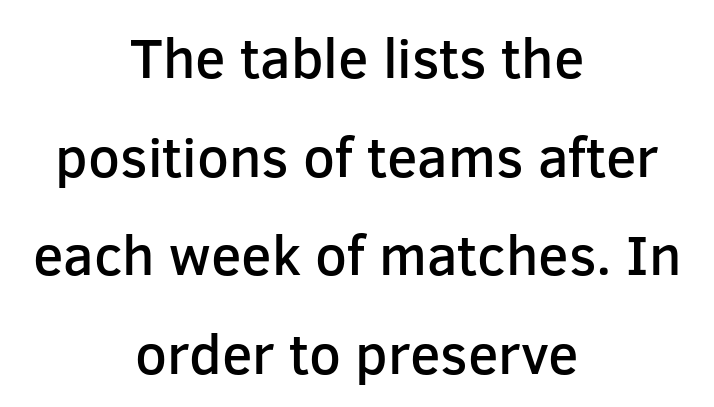
These lines are centered, leaving both edges ragged. Is this a sans? Yes — the strokes have no serifs. If you drew a line through each stem, it would be perfectly vertical. Spacing verdict: proportional, widths tailored to each character. Summary of weight: moderately heavy, a semibold. Underlining? Definitely not there.
